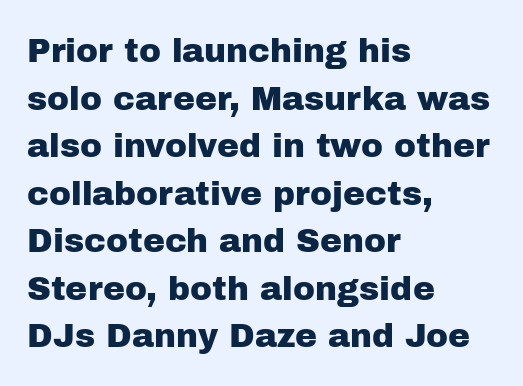
The image shows 33 px sans-serif type, upright; set left-aligned, normal line spacing (1.44x), normal letter spacing, not underlined; low stroke contrast and a medium x-height.
